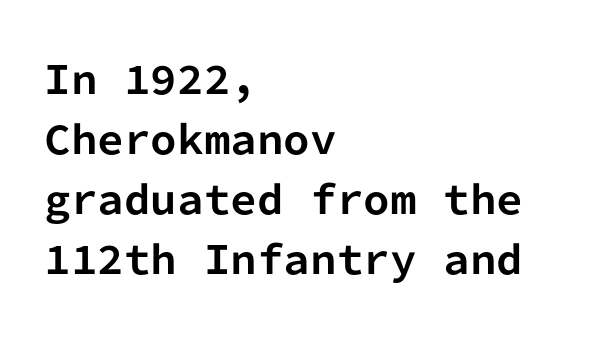
Characters follow at the spacing the type designer built in. A bare baseline throughout the passage. Nothing sits at the stroke ends, so this counts as sans-serif. This sample keeps an unexceptional amount of space between lines.
